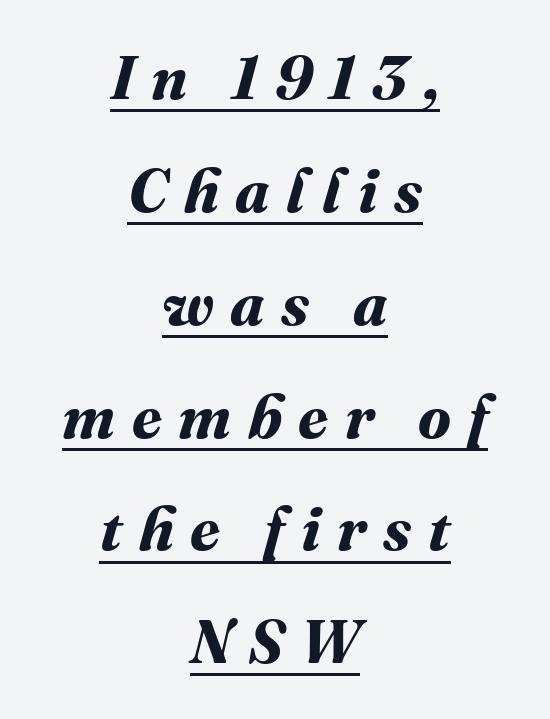
The image shows 61 px bold type; set centered, line spacing 1.85x, unusually wide letter spacing (+0.27 em), underlined; medium stroke contrast and a medium x-height.
